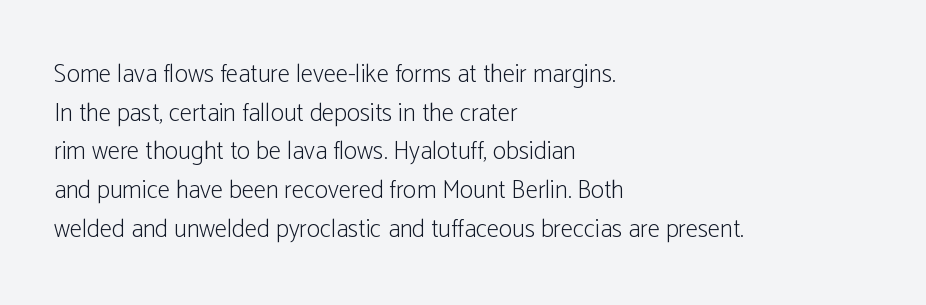
{"italic": "no", "bold": "no", "underline": "no", "align": "left", "line_spacing": "normal", "line_spacing_ratio": 1.55, "letter_spacing": "normal", "letter_spacing_em": 0.0, "glyph_px": 25}
